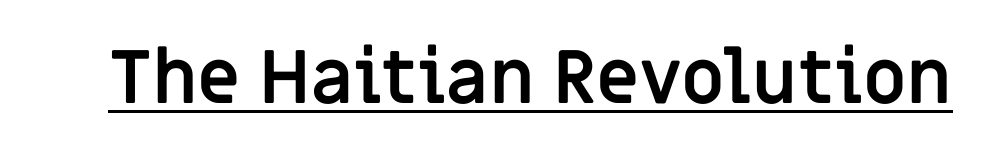
The image shows 74 px semibold sans-serif type, upright; set normal letter spacing, underlined; low stroke contrast and a large x-height.
